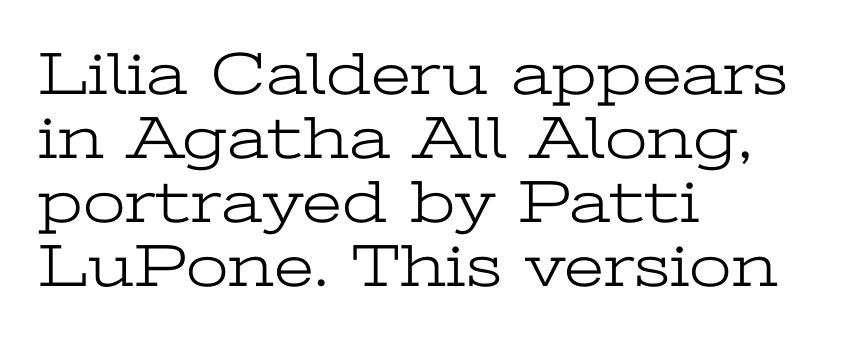
{"serif": "yes", "italic": "no", "bold": "no", "weight": "light", "width": "wide", "stroke_contrast": "low", "x_height": "medium", "monospaced": "no", "underline": "no", "align": "left", "line_spacing": "tight", "line_spacing_ratio": 1.05, "letter_spacing": "normal", "letter_spacing_em": 0.0, "glyph_px": 61}
